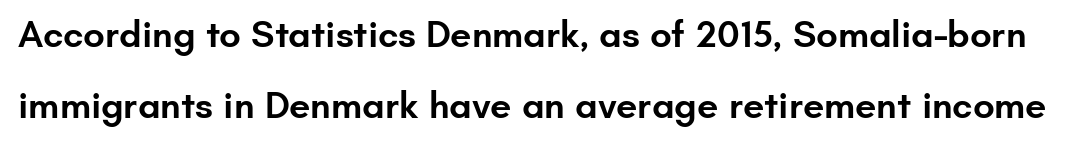
The image shows 38 px semibold sans-serif type, upright; set line spacing 1.86x, normal letter spacing, not underlined; low stroke contrast and a small x-height.
